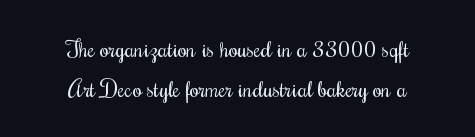
The image shows 23 px text type; set centered, line spacing 1.76x, normal letter spacing, not underlined.
